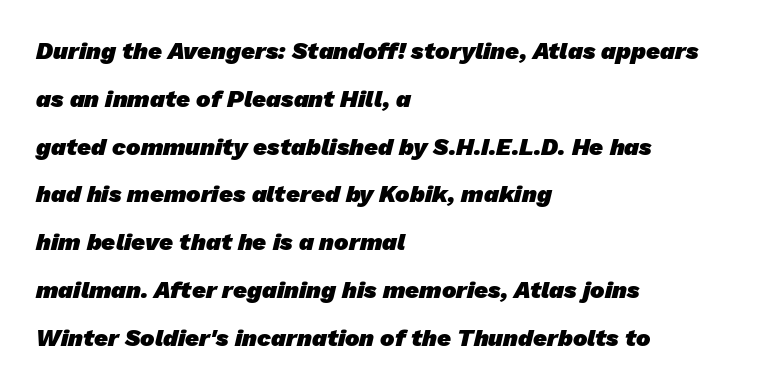
Q: Is the text bold? A: Yes.
Q: Is the text underlined? A: No.
Q: How is the paragraph aligned? A: Left-aligned.
Q: Is the spacing between letters normal or unusually wide? A: Normal.
Q: Is the spacing between lines tight, normal or loose? A: Loose.
